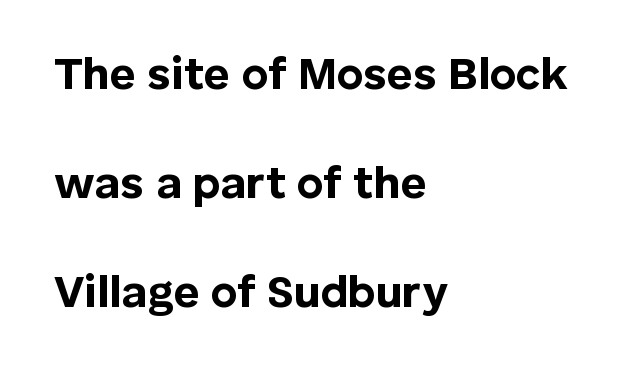
{"serif": "no", "italic": "no", "bold": "yes", "weight": "bold", "width": "normal", "stroke_contrast": "low", "x_height": "medium", "monospaced": "no", "underline": "no", "align": "left", "line_spacing": "loose", "line_spacing_ratio": 2.42, "letter_spacing": "normal", "letter_spacing_em": 0.0, "glyph_px": 45}
